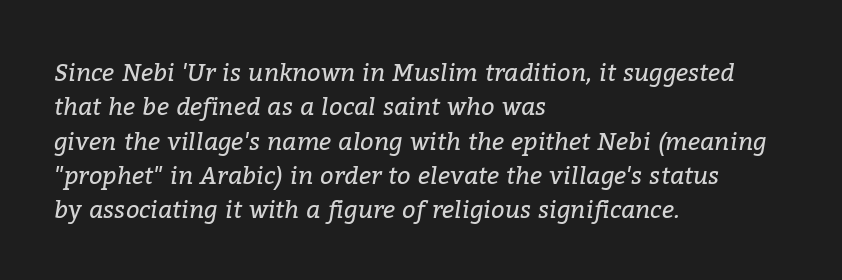
Q: Is the text bold? A: No.
Q: Is the text italic (slanted)? A: Yes, it leans right by about 9 degrees.
Q: Is the text underlined? A: No.
Q: How is the paragraph aligned? A: Left-aligned.
Q: Is the spacing between letters normal or unusually wide? A: Normal.
Q: Is the spacing between lines tight, normal or loose? A: Normal.
